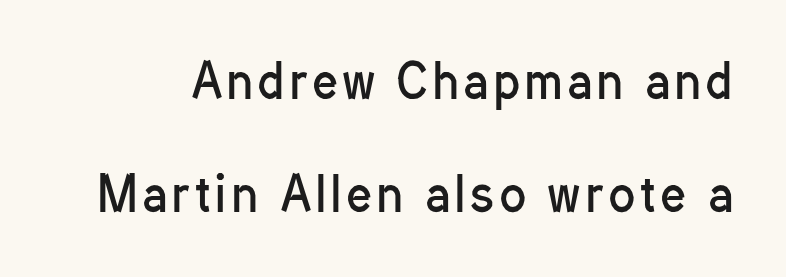
{"serif": "no", "italic": "no", "bold": "no", "weight": "regular", "width": "condensed", "stroke_contrast": "low", "x_height": "medium", "monospaced": "no", "underline": "no", "line_spacing": "loose", "line_spacing_ratio": 2.36, "glyph_px": 48}
